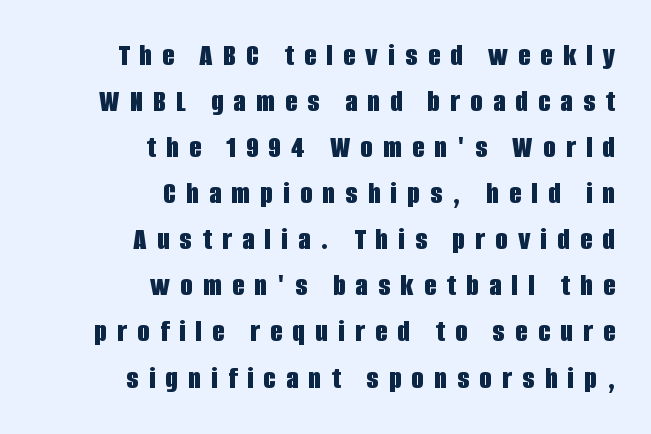
The image shows 32 px bold, condensed sans-serif type, upright; set right-aligned, normal line spacing (1.44x), unusually wide letter spacing (+0.32 em), not underlined; low stroke contrast and a large x-height.
